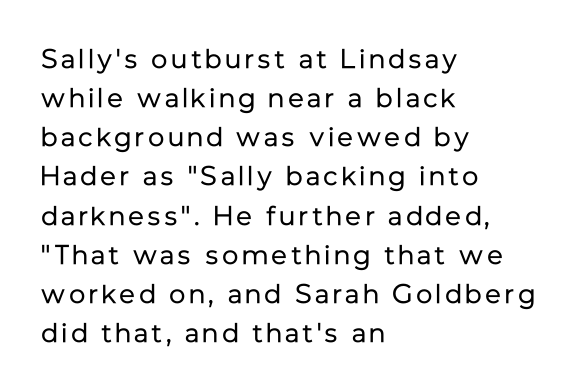
Does the copy run flush right? No — it runs flush left. In terms of posture, this sample is upright. In terms of leading, this rendering sits right in the middle. No extra ink here — the face is not bold.
